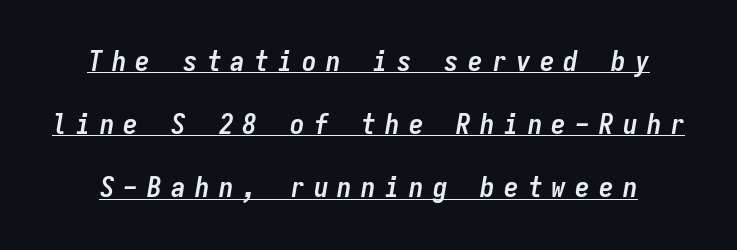
The image shows 29 px semibold, condensed type, italic (leaning right), monospaced; set loose line spacing (2.18x), unusually wide letter spacing (+0.32 em), underlined; low stroke contrast and a medium x-height.
